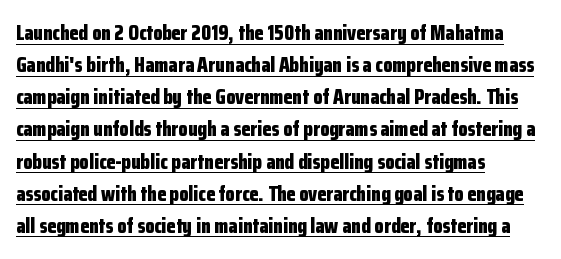
Q: Is the text bold? A: Yes.
Q: Is the text italic (slanted)? A: No, it is upright.
Q: Is the text underlined? A: Yes.
Q: How is the paragraph aligned? A: Left-aligned.
Q: Is the spacing between letters normal or unusually wide? A: Normal.
Q: Is the spacing between lines tight, normal or loose? A: Normal.
